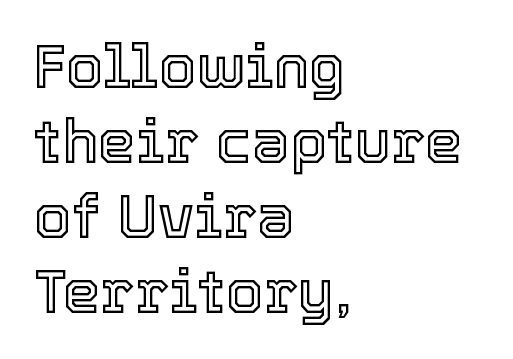
Q: Is the text italic (slanted)? A: No, it is upright.
Q: Is the text underlined? A: No.
Q: How is the paragraph aligned? A: Left-aligned.
Q: Is the spacing between letters normal or unusually wide? A: Normal.
Q: Is the spacing between lines tight, normal or loose? A: Normal.
Q: Width (condensed, normal, or wide)? A: Normal.
Q: x-height? A: Medium.
Q: Monospaced? A: No.
